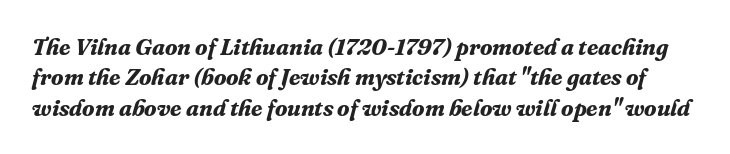
Q: Is the text bold? A: Yes.
Q: Is the text italic (slanted)? A: Yes, it leans right by about 16 degrees.
Q: Is the text underlined? A: No.
Q: Is the spacing between letters normal or unusually wide? A: Normal.
Q: Is the spacing between lines tight, normal or loose? A: Normal.
